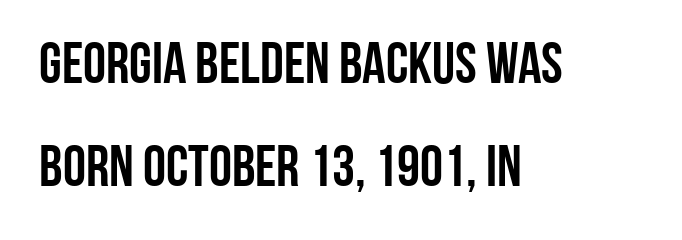
{"serif": "no", "italic": "no", "width": "condensed", "stroke_contrast": "low", "x_height": "large", "monospaced": "no", "underline": "no", "align": "left", "line_spacing_ratio": 1.77, "letter_spacing": "normal", "letter_spacing_em": 0.0, "glyph_px": 58}
